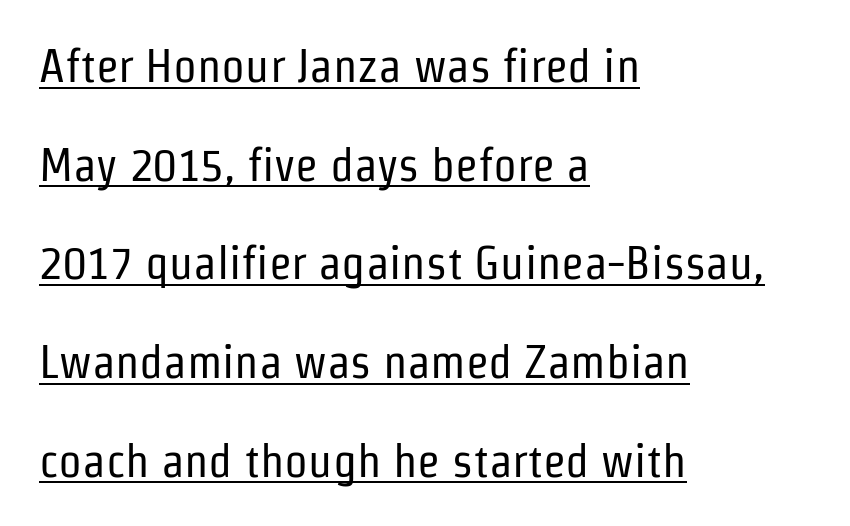
Q: Is the text bold? A: No.
Q: Is the text italic (slanted)? A: No, it is upright.
Q: Is the typeface a serif or a sans-serif typeface? A: Sans-serif.
Q: Is the text underlined? A: Yes.
Q: How is the paragraph aligned? A: Left-aligned.
Q: Is the spacing between letters normal or unusually wide? A: Normal.
Q: Is the spacing between lines tight, normal or loose? A: Loose.
Q: Width (condensed, normal, or wide)? A: Condensed.
Q: Stroke contrast? A: Low.
Q: x-height? A: Medium.
Q: Monospaced? A: No.
